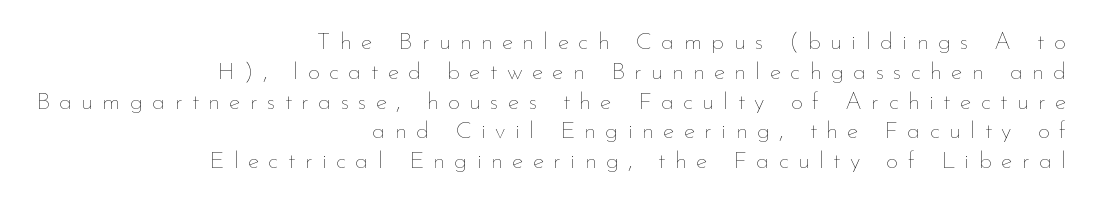
Q: Is the text bold? A: No.
Q: Is the text italic (slanted)? A: No, it is upright.
Q: Is the text underlined? A: No.
Q: How is the paragraph aligned? A: Right-aligned.
Q: Is the spacing between letters normal or unusually wide? A: Unusually wide.
